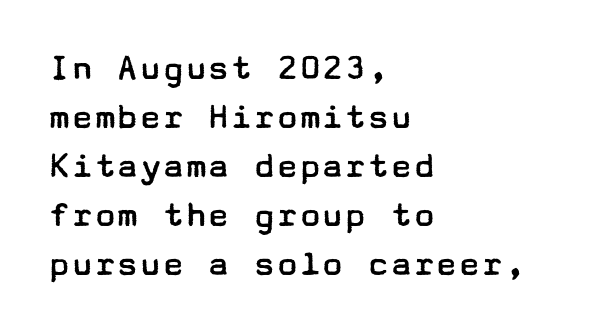
Upright lettering throughout. Horizontally, the lines are justified to the leading edge only. The passage shown is typeset with a sans-serif family. Beneath every word, the page is bare. The line-height multiplier appears to be the usual default.
